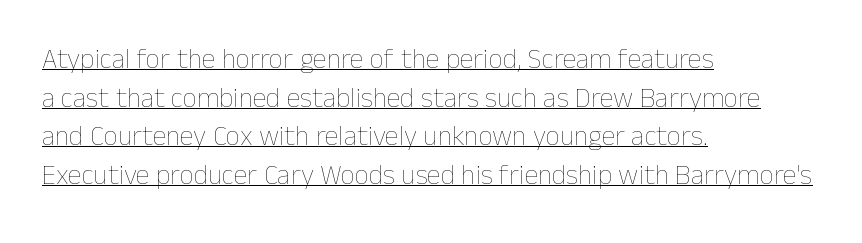
Q: Is the text bold? A: No.
Q: Is the text italic (slanted)? A: No, it is upright.
Q: Is the text underlined? A: Yes.
Q: How is the paragraph aligned? A: Left-aligned.
Q: Is the spacing between letters normal or unusually wide? A: Normal.
Q: Is the spacing between lines tight, normal or loose? A: Normal.
Q: Width (condensed, normal, or wide)? A: Normal.
Q: Stroke contrast? A: Low.
Q: x-height? A: Medium.
Q: Monospaced? A: No.
